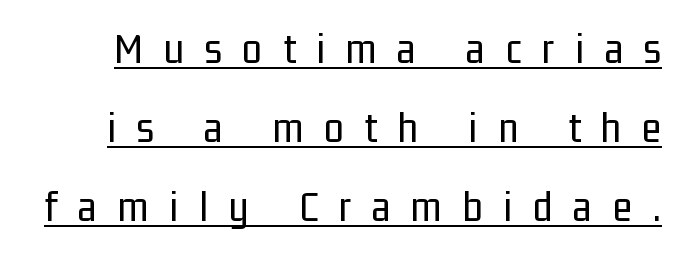
The image shows 45 px regular-weight, condensed sans-serif type, upright; set line spacing 1.76x, unusually wide letter spacing (+0.46 em), underlined; low stroke contrast and a medium x-height.
